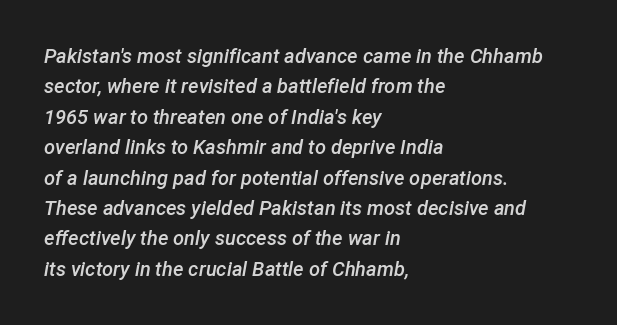
A typesetter would call this zero additional tracking. Normally led — the rows are evenly, conventionally spaced. As a designer I'd log this as weight 600, semibold. Words float on clear page, feet unadorned. All the whitespace from short lines collects on the right.
